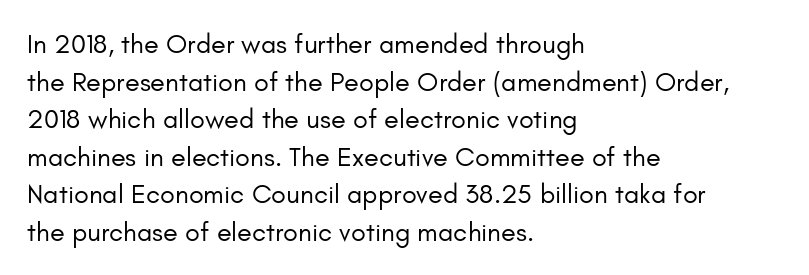
The image shows 27 px text type, upright; set left-aligned, normal line spacing (1.39x), normal letter spacing, not underlined.
